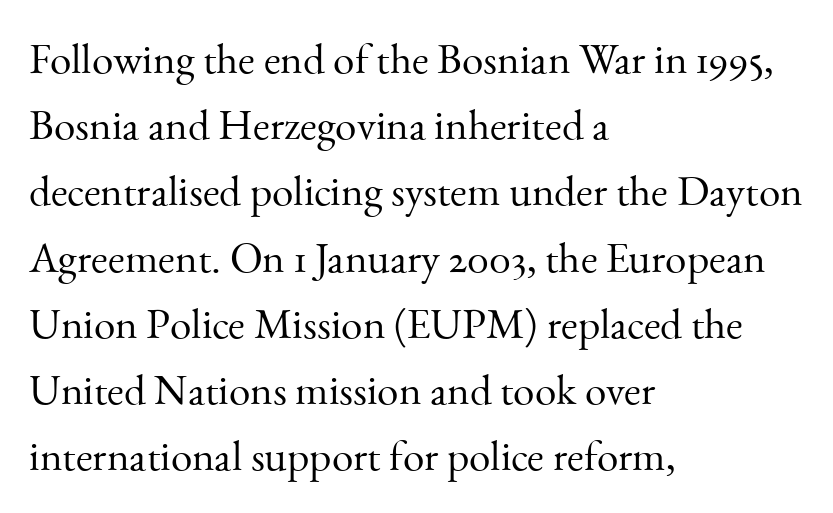
{"serif": "yes", "italic": "no", "bold": "no", "weight": "light", "width": "normal", "stroke_contrast": "medium", "x_height": "small", "monospaced": "no", "underline": "no", "align": "left", "line_spacing": "normal", "line_spacing_ratio": 1.54, "letter_spacing": "normal", "letter_spacing_em": 0.0, "glyph_px": 43}
